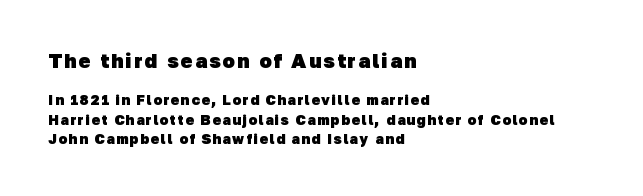
The image shows 20 px bold type; set left-aligned, normal line spacing (1.37x), not underlined; the first (top) block is 1.43x larger.
